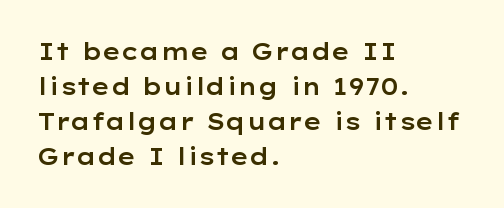
{"italic": "no", "underline": "no", "align": "left", "line_spacing": "normal", "line_spacing_ratio": 1.52, "letter_spacing": "normal", "letter_spacing_em": 0.0, "glyph_px": 23}
